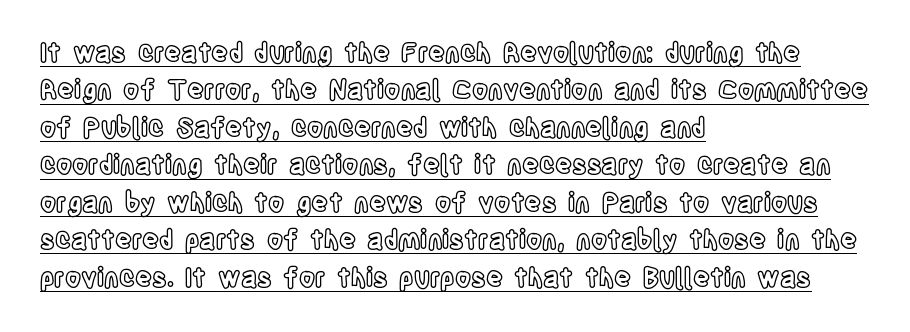
A roman cut, with each character standing at attention. The rag falls on the right side of this text block. Inter-character spacing is left at the font's built-in metrics. This is underlined copy, the kind a proofreader might mark for attention. The block of text has a typical density, with ordinary space between rows.
